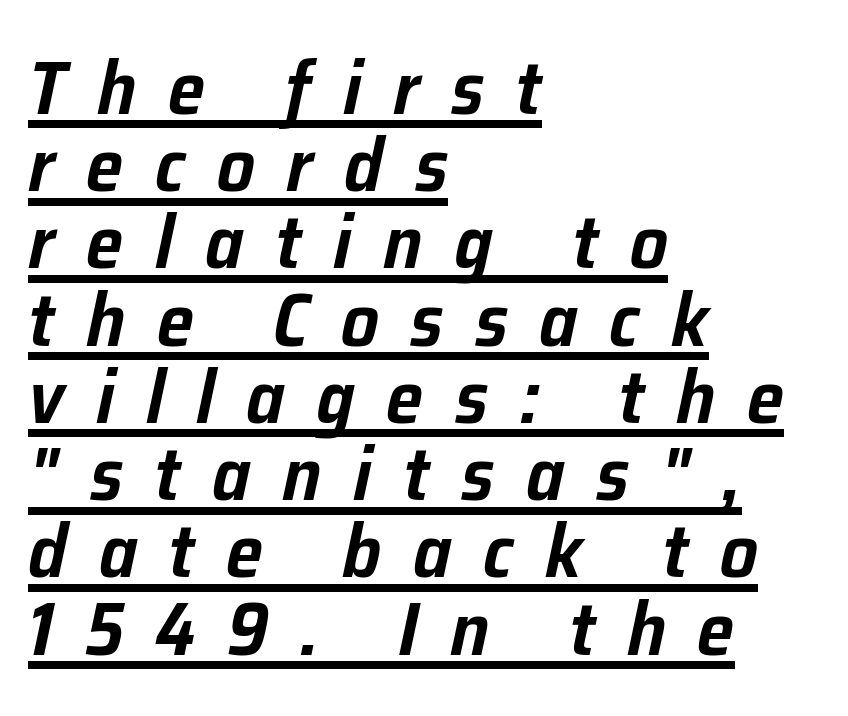
Character widths vary here, with narrow letters taking less room than wide ones. Letter spacing: wide. Reading down the block, your eye returns to a fixed left position each line. The axis of the letterforms is tilted away from vertical.
